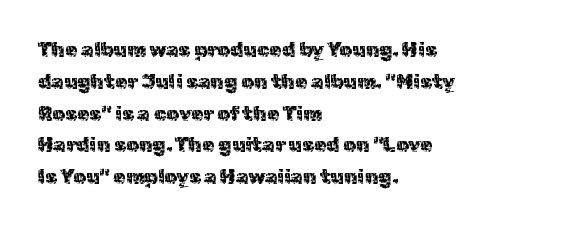
The image shows 20 px text type, upright; set left-aligned, normal line spacing (1.59x), normal letter spacing, not underlined.
